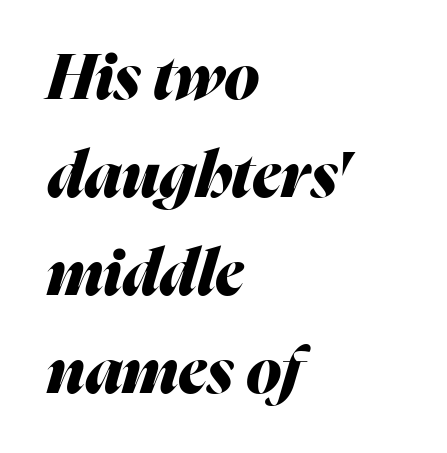
The image shows 64 px heavy type, italic (leaning right); set left-aligned, normal line spacing (1.53x), normal letter spacing, not underlined; medium stroke contrast and a medium x-height.
